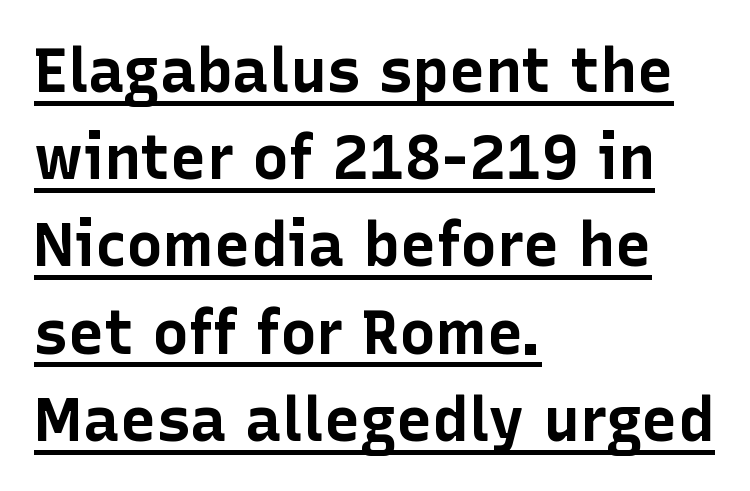
How are the letters spaced? Ordinarily, with no added tracking. Underlining? Definitely there. The face used here is proportionally spaced, like ordinary book or web type. All the whitespace from short lines collects on the right.
